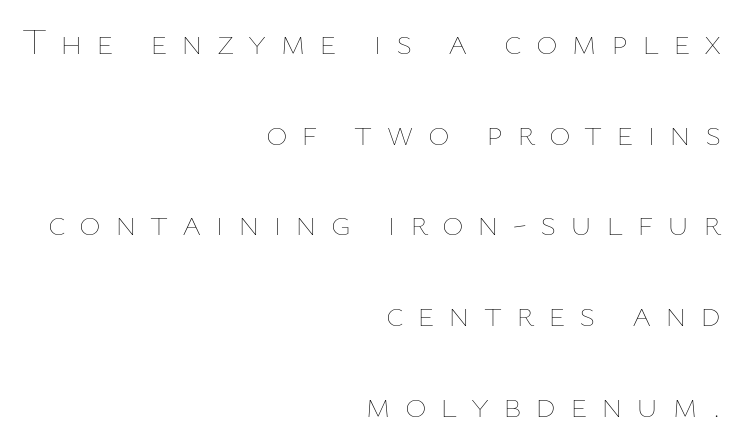
Ascenders rise straight up at ninety degrees. Glance below the letters and you will spot only blank space. In terms of letterspacing, this is a distinctly airy, spread setting. The letters look calm and open, with moderate or lighter stems.
